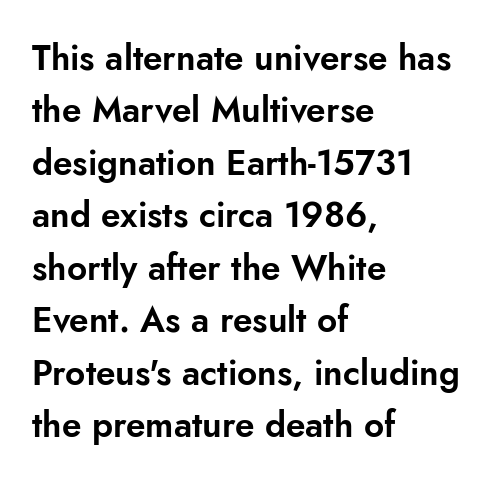
Q: Is the text italic (slanted)? A: No, it is upright.
Q: Is the typeface a serif or a sans-serif typeface? A: Sans-serif.
Q: Is the text underlined? A: No.
Q: How is the paragraph aligned? A: Left-aligned.
Q: Is the spacing between letters normal or unusually wide? A: Normal.
Q: Is the spacing between lines tight, normal or loose? A: Normal.
Q: Width (condensed, normal, or wide)? A: Normal.
Q: Stroke contrast? A: Low.
Q: x-height? A: Small.
Q: Monospaced? A: No.
